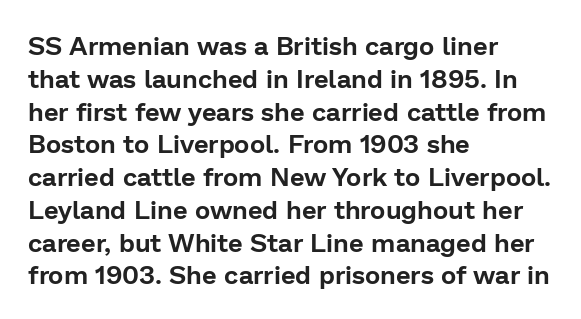
Q: Is the text italic (slanted)? A: No, it is upright.
Q: Is the text underlined? A: No.
Q: How is the paragraph aligned? A: Left-aligned.
Q: Is the spacing between letters normal or unusually wide? A: Normal.
Q: Is the spacing between lines tight, normal or loose? A: Normal.
